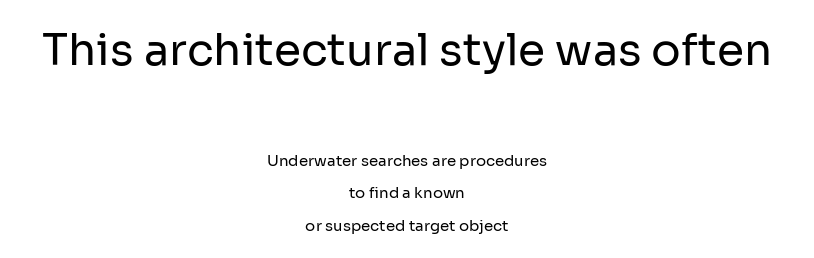
Q: Is the text bold? A: No.
Q: Is the text italic (slanted)? A: No, it is upright.
Q: Is the typeface a serif or a sans-serif typeface? A: Sans-serif.
Q: Is the text underlined? A: No.
Q: How is the paragraph aligned? A: Centered.
Q: Is the spacing between letters normal or unusually wide? A: Normal.
Q: Is the spacing between lines tight, normal or loose? A: Loose.
Q: Which block of text is set in a larger size, the first (top) or the second (bottom)? A: The first (top) one.
Q: Width (condensed, normal, or wide)? A: Normal.
Q: Stroke contrast? A: Low.
Q: x-height? A: Medium.
Q: Monospaced? A: No.
